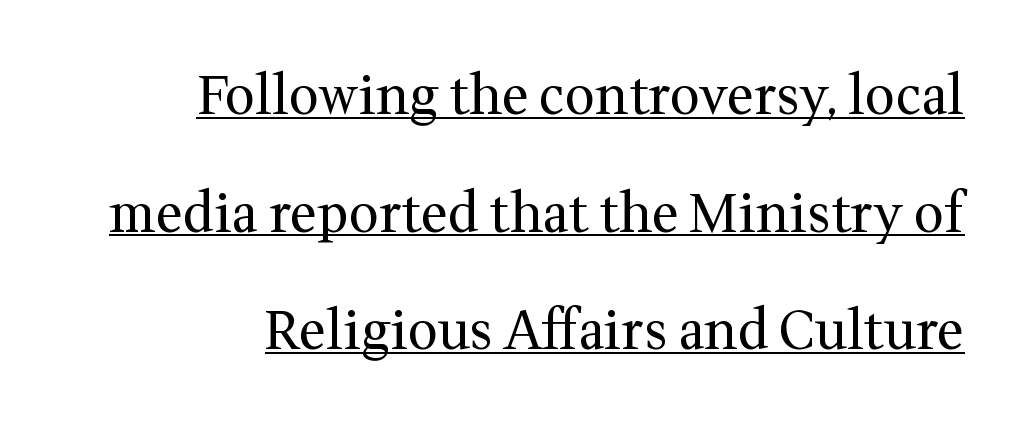
The image shows 53 px regular-weight serif type, upright; set right-aligned, loose line spacing (2.22x), normal letter spacing, underlined; medium stroke contrast and a medium x-height.
